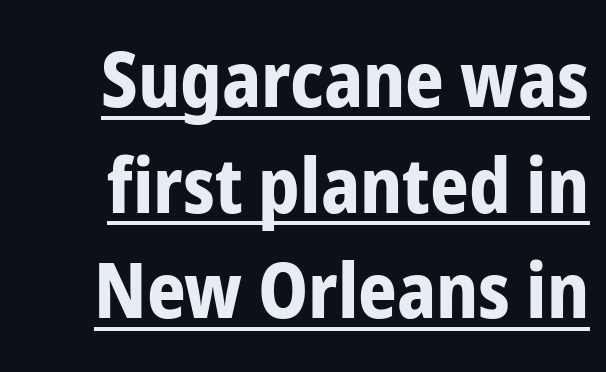
The image shows 76 px bold, condensed sans-serif type, upright; set normal line spacing (1.39x), normal letter spacing, underlined; low stroke contrast and a medium x-height.
